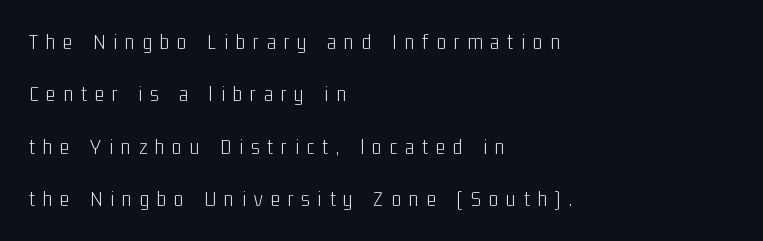
Quick note: interline space is abundant. The tracking reads as deliberately expanded to a designer's eye. Is the stroke heavy? The answer is a plain regular-or-lighter. The setting favours the left margin, as ordinary paragraphs usually do. Vertical strokes here are truly vertical. Unmarked baselines from the first word to the last.
